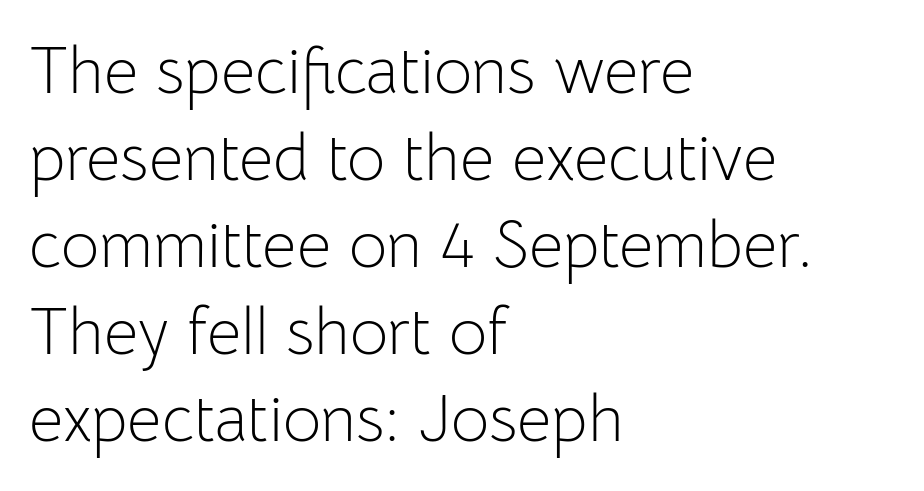
Upright lettering throughout. This rendering employs a face without finishing strokes, i.e., a sans-serif. No word sits above an underline. The setting favours the left margin, as ordinary paragraphs usually do. The passage shown is typed in a proportional face where columns would drift.
